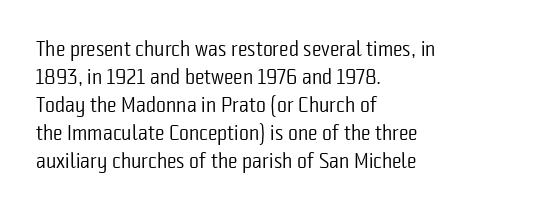
{"italic": "no", "bold": "no", "underline": "no", "align": "left", "line_spacing": "normal", "line_spacing_ratio": 1.33, "letter_spacing": "normal", "letter_spacing_em": 0.0, "glyph_px": 21}
